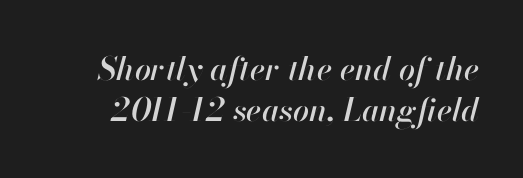
Reading down the column, the eye jumps a familiar distance to each next line. The gap between lines stays unmarked. Every character sits at an angle, as italics do. Is the letter spacing exaggerated? No — it looks like the ordinary default.
